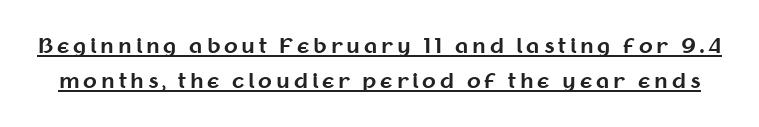
Pretty heavy lettering here — definitely bold. It's the straight-up-and-down kind of type. You can see a thin bar hugging the bottom of the glyphs.
